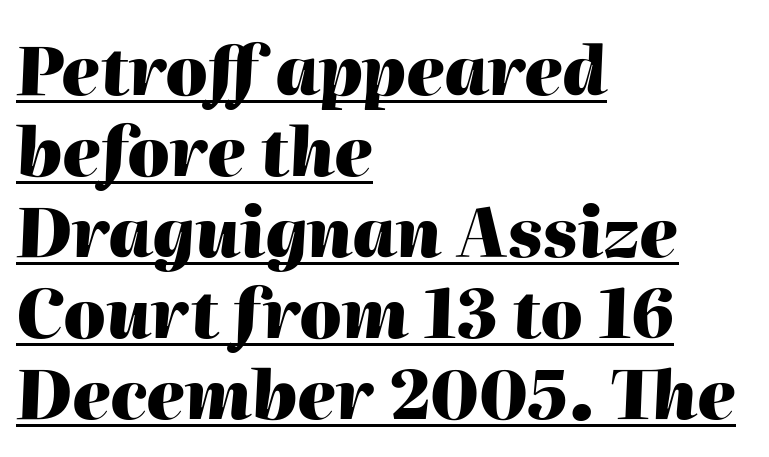
The image shows 67 px heavy type, italic (leaning right); set left-aligned, line spacing 1.21x, normal letter spacing, underlined; high stroke contrast and a medium x-height.
